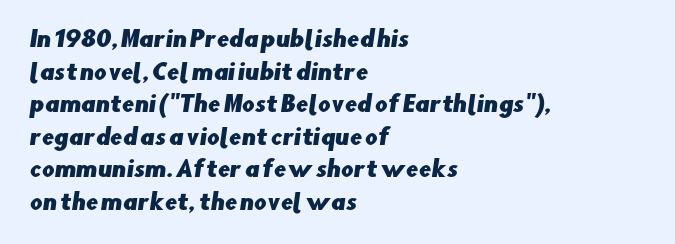
Q: Is the text underlined? A: No.
Q: How is the paragraph aligned? A: Left-aligned.
Q: Is the spacing between letters normal or unusually wide? A: Normal.
Q: Is the spacing between lines tight, normal or loose? A: Normal.
